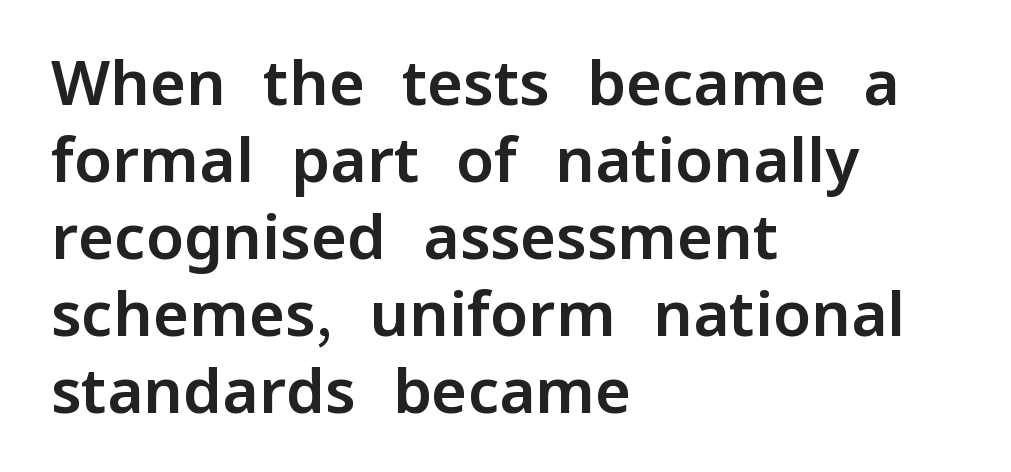
The image shows 62 px sans-serif type, upright; set left-aligned, line spacing 1.24x, normal letter spacing, not underlined; low stroke contrast and a medium x-height.
